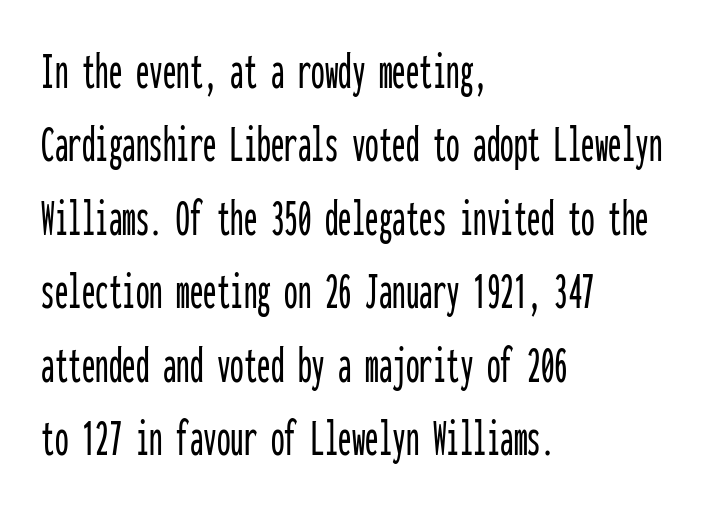
{"serif": "no", "italic": "no", "width": "condensed", "stroke_contrast": "low", "x_height": "medium", "monospaced": "yes", "underline": "no", "align": "left", "line_spacing": "normal", "line_spacing_ratio": 1.36, "letter_spacing": "normal", "letter_spacing_em": 0.0, "glyph_px": 54}
